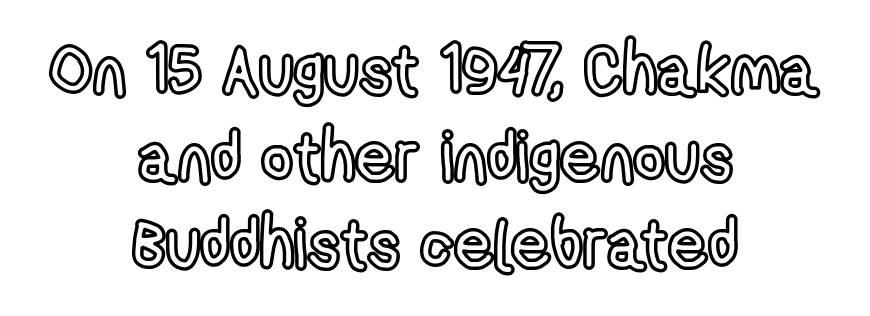
{"italic": "no", "width": "condensed", "x_height": "medium", "monospaced": "no", "underline": "no", "align": "center", "line_spacing": "normal", "line_spacing_ratio": 1.26, "letter_spacing": "normal", "letter_spacing_em": 0.0, "glyph_px": 69}
